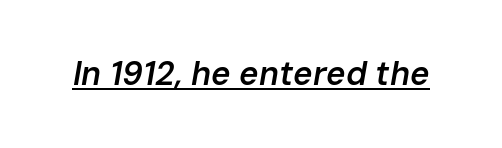
Q: Is the text bold? A: Semi-bold.
Q: Is the text italic (slanted)? A: Yes, it leans right by about 10 degrees.
Q: Is the text underlined? A: Yes.
Q: Is the spacing between letters normal or unusually wide? A: Normal.
Q: Width (condensed, normal, or wide)? A: Normal.
Q: Stroke contrast? A: Low.
Q: x-height? A: Medium.
Q: Monospaced? A: No.
